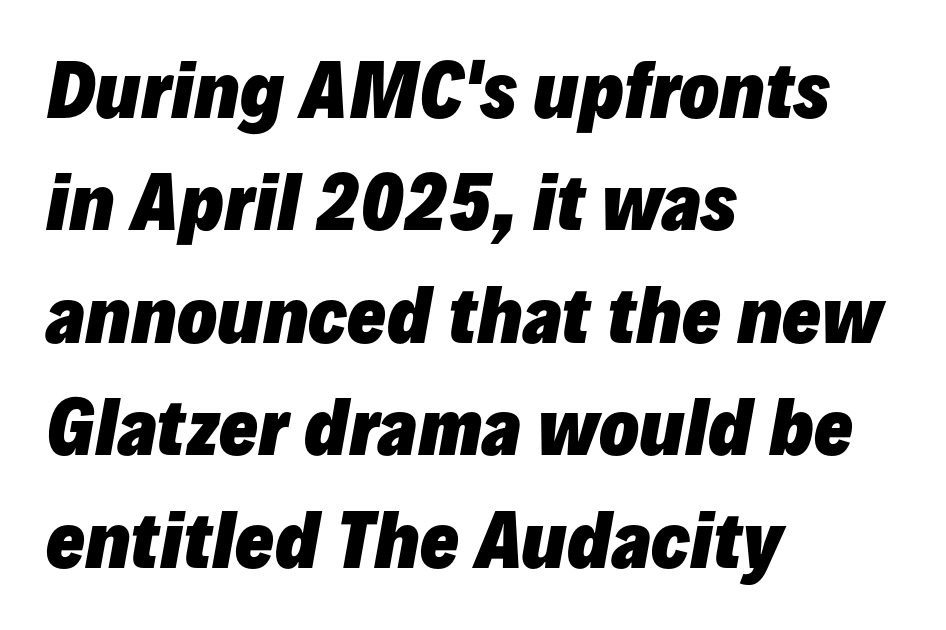
Q: Is the text bold? A: Yes.
Q: Is the text italic (slanted)? A: Yes, it leans right by about 10 degrees.
Q: Is the text underlined? A: No.
Q: How is the paragraph aligned? A: Left-aligned.
Q: Is the spacing between letters normal or unusually wide? A: Normal.
Q: Is the spacing between lines tight, normal or loose? A: Normal.
Q: Width (condensed, normal, or wide)? A: Normal.
Q: Stroke contrast? A: Low.
Q: x-height? A: Medium.
Q: Monospaced? A: No.
